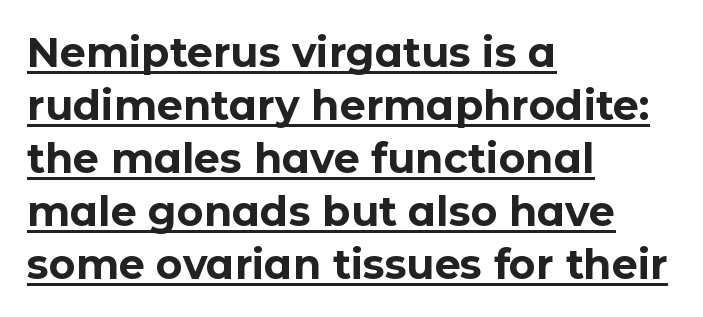
{"serif": "no", "italic": "no", "bold": "yes", "weight": "bold", "width": "normal", "stroke_contrast": "low", "x_height": "medium", "monospaced": "no", "underline": "yes", "align": "left", "line_spacing": "normal", "line_spacing_ratio": 1.29, "letter_spacing": "normal", "letter_spacing_em": 0.0, "glyph_px": 41}
